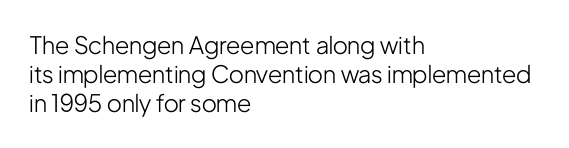
The image shows 24 px text type, upright; set left-aligned, line spacing 1.21x, normal letter spacing, not underlined.
